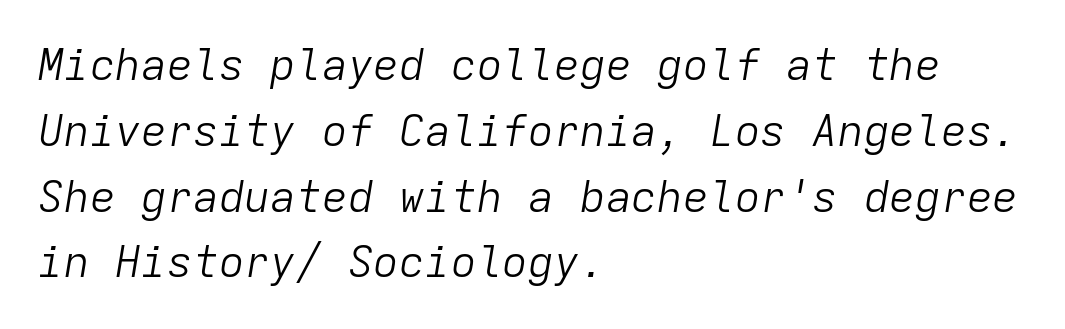
Q: Is the text bold? A: No.
Q: Is the text italic (slanted)? A: Yes, it leans right by about 9 degrees.
Q: Is the text underlined? A: No.
Q: How is the paragraph aligned? A: Left-aligned.
Q: Is the spacing between letters normal or unusually wide? A: Normal.
Q: Is the spacing between lines tight, normal or loose? A: Normal.
Q: Width (condensed, normal, or wide)? A: Normal.
Q: Stroke contrast? A: Low.
Q: x-height? A: Medium.
Q: Monospaced? A: Yes.
